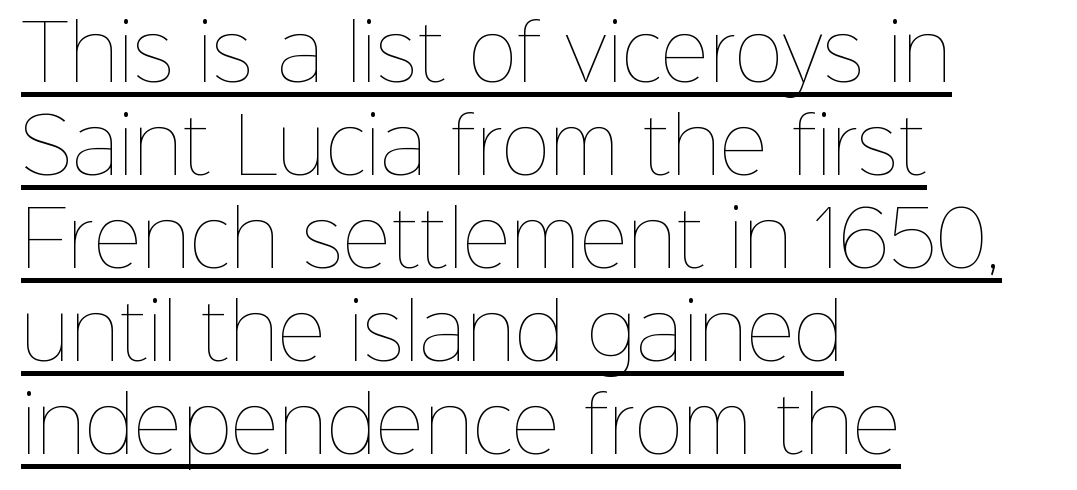
The image shows 75 px thin type, upright; set left-aligned, line spacing 1.24x, normal letter spacing, underlined; low stroke contrast and a medium x-height.
